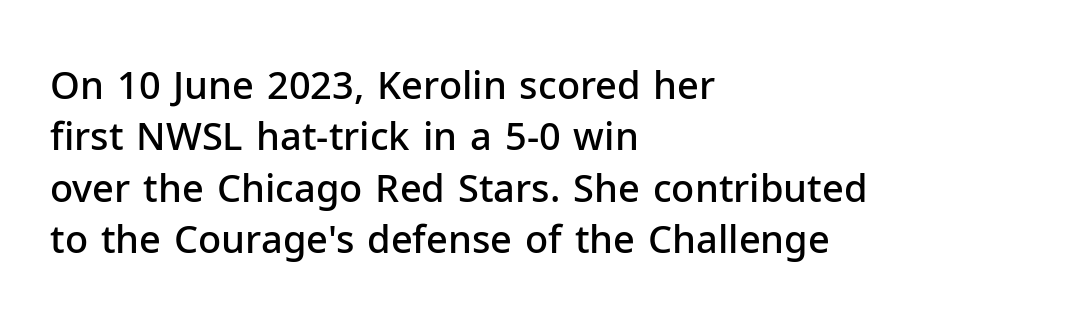
The image shows 38 px semibold sans-serif type, upright; set left-aligned, normal line spacing (1.35x), normal letter spacing, not underlined; low stroke contrast and a medium x-height.
